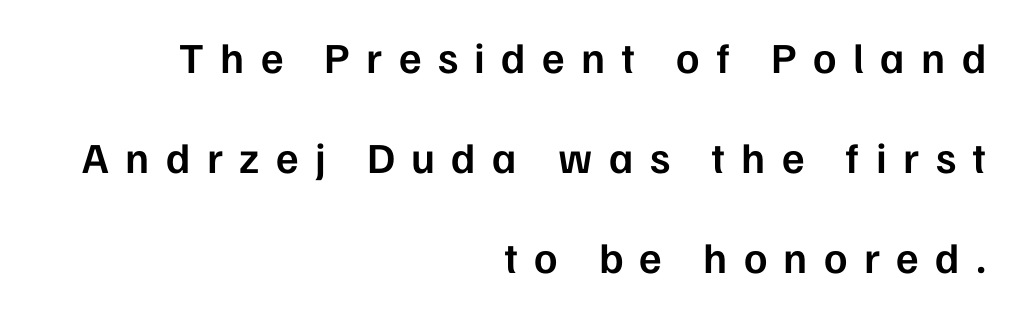
The image shows 43 px semibold sans-serif type, upright; set right-aligned, loose line spacing (2.33x), unusually wide letter spacing (+0.38 em), not underlined; low stroke contrast and a medium x-height.
